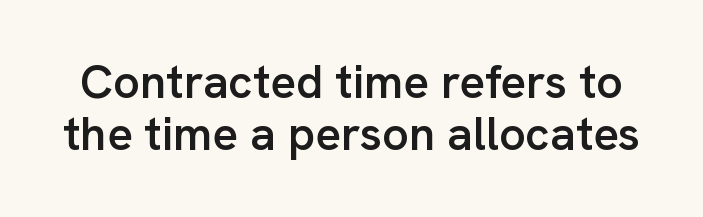
{"serif": "no", "italic": "no", "bold": "semi", "weight": "semibold", "width": "normal", "stroke_contrast": "low", "x_height": "medium", "monospaced": "no", "underline": "no", "line_spacing": "tight", "line_spacing_ratio": 1.11, "letter_spacing": "normal", "letter_spacing_em": 0.0, "glyph_px": 47}
